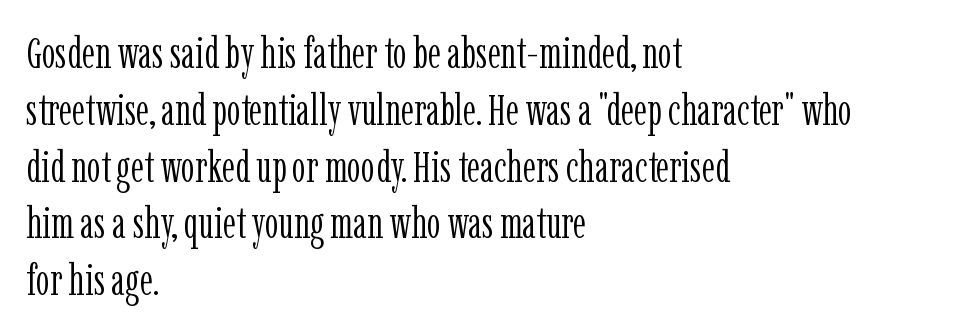
{"serif": "yes", "italic": "no", "bold": "no", "weight": "light", "width": "condensed", "stroke_contrast": "low", "x_height": "medium", "monospaced": "no", "underline": "no", "align": "left", "line_spacing": "normal", "line_spacing_ratio": 1.29, "letter_spacing": "normal", "letter_spacing_em": 0.0, "glyph_px": 44}
